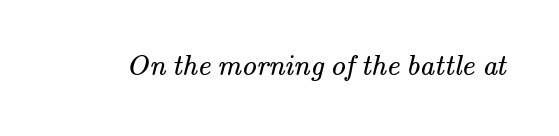
{"serif": "yes", "bold": "no", "weight": "regular", "width": "normal", "stroke_contrast": "medium", "x_height": "small", "monospaced": "no", "underline": "no", "letter_spacing": "normal", "letter_spacing_em": 0.0, "glyph_px": 29}
